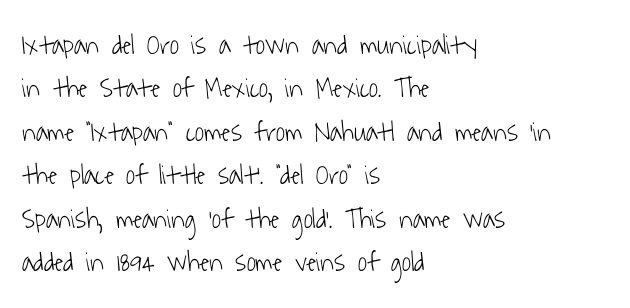
The image shows 28 px light, condensed sans-serif type; set left-aligned, normal line spacing (1.55x), normal letter spacing, not underlined; low stroke contrast and a medium x-height.
